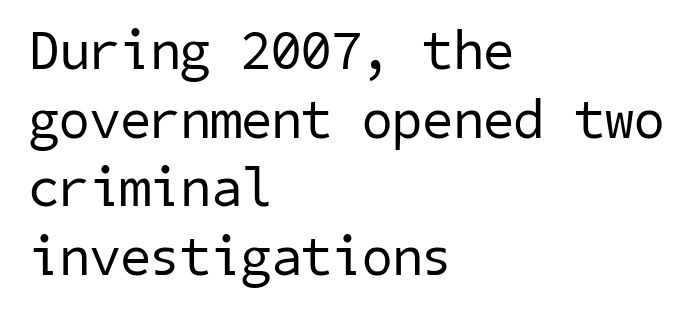
The image shows 55 px regular-weight sans-serif type; set left-aligned, normal line spacing (1.25x), normal letter spacing, not underlined; low stroke contrast and a medium x-height.
